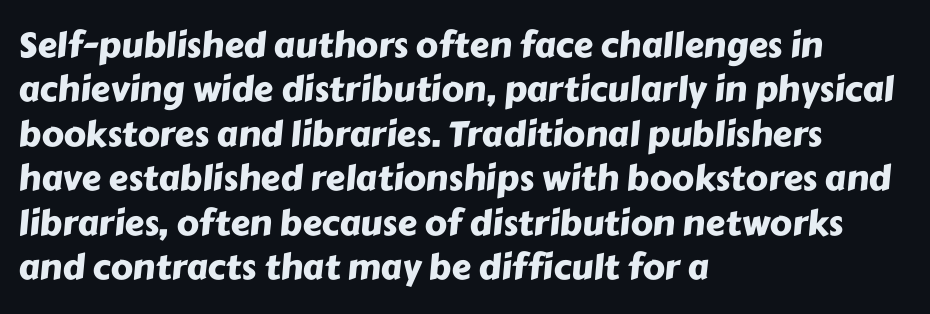
The image shows 35 px sans-serif type; set left-aligned, normal line spacing (1.27x), normal letter spacing, not underlined; low stroke contrast and a medium x-height.
